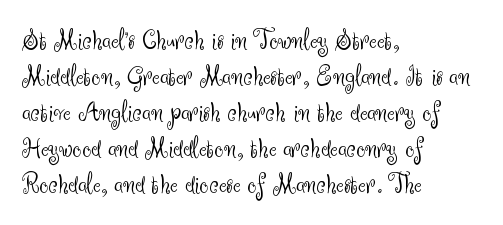
The image shows 29 px light sans-serif type, upright; set left-aligned, line spacing 1.24x, normal letter spacing, not underlined; medium stroke contrast and a small x-height.
